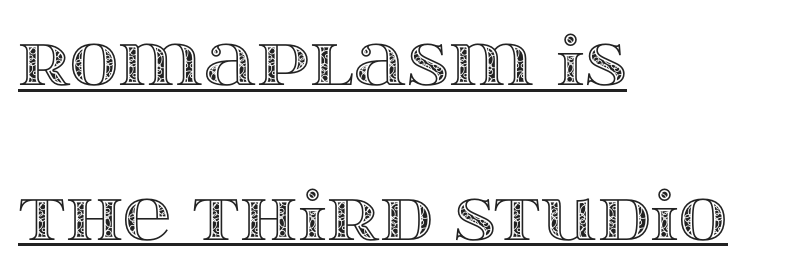
{"italic": "no", "width": "wide", "x_height": "large", "monospaced": "no", "underline": "yes", "align": "left", "line_spacing": "loose", "line_spacing_ratio": 2.31, "letter_spacing": "normal", "letter_spacing_em": 0.0, "glyph_px": 67}
